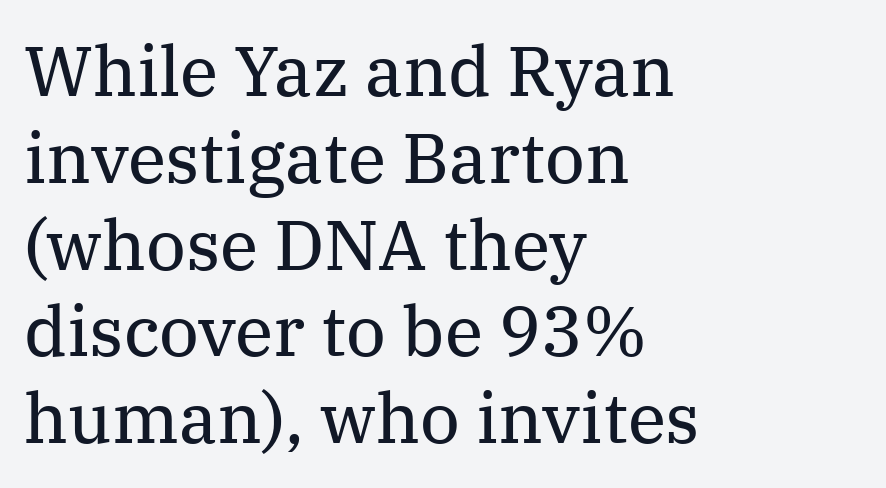
{"serif": "yes", "italic": "no", "bold": "no", "weight": "regular", "width": "normal", "stroke_contrast": "medium", "x_height": "medium", "monospaced": "no", "underline": "no", "align": "left", "line_spacing_ratio": 1.24, "letter_spacing": "normal", "letter_spacing_em": 0.0, "glyph_px": 70}
